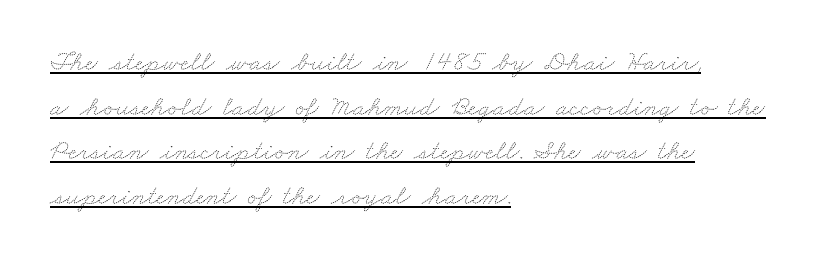
Line beginnings align vertically; line endings do not. Normally led — the rows are evenly, conventionally spaced. The passage shown is typed in a proportional face where columns would drift. This is not heavy type; no bold has been used. A typesetter would call this zero additional tracking. Quick note: underline on.
